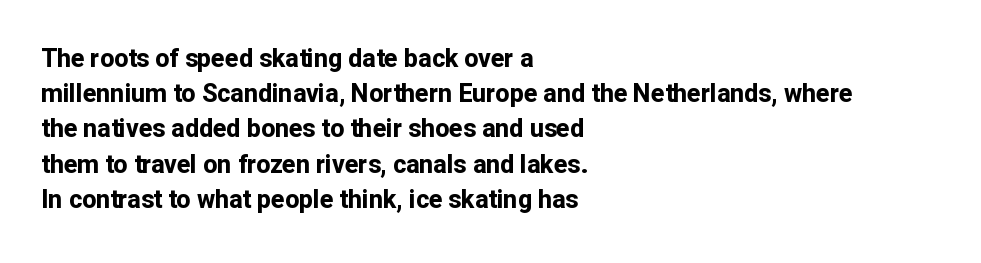
Q: Is the text bold? A: Yes.
Q: Is the text italic (slanted)? A: No, it is upright.
Q: Is the text underlined? A: No.
Q: How is the paragraph aligned? A: Left-aligned.
Q: Is the spacing between letters normal or unusually wide? A: Normal.
Q: Is the spacing between lines tight, normal or loose? A: Normal.
